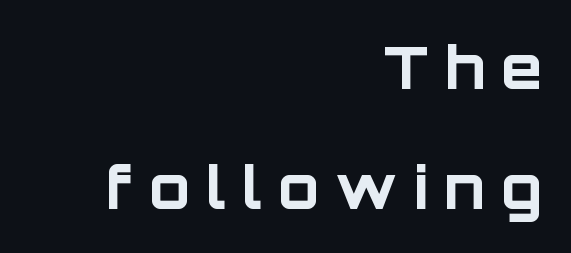
{"serif": "no", "italic": "no", "bold": "yes", "weight": "bold", "width": "normal", "stroke_contrast": "low", "x_height": "large", "monospaced": "no", "underline": "no", "align": "right", "line_spacing": "loose", "line_spacing_ratio": 2.03, "letter_spacing": "wide", "letter_spacing_em": 0.28, "glyph_px": 59}
